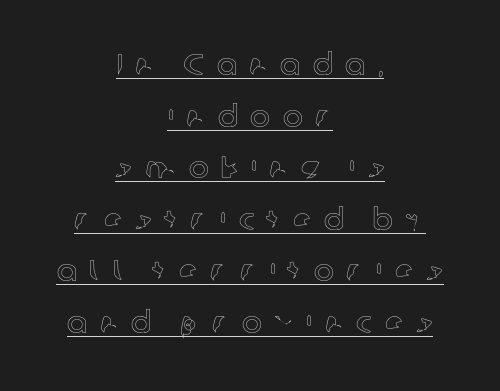
{"italic": "no", "width": "normal", "x_height": "medium", "monospaced": "no", "underline": "yes", "align": "center", "line_spacing_ratio": 1.72, "letter_spacing": "wide", "letter_spacing_em": 0.42, "glyph_px": 30}
